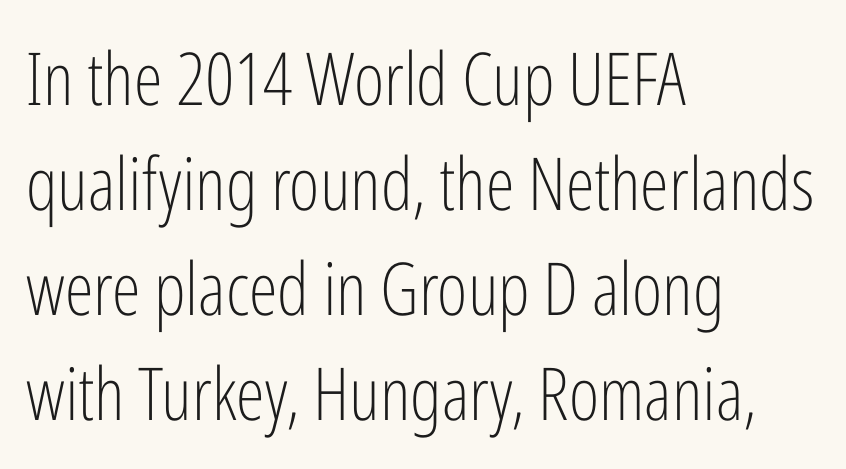
The image shows 73 px light, condensed sans-serif type, upright; set left-aligned, normal line spacing (1.44x), normal letter spacing, not underlined; low stroke contrast and a medium x-height.
